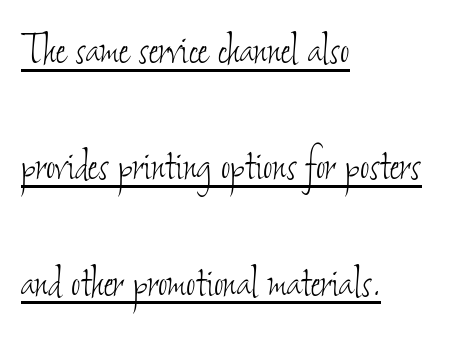
Q: Is the text bold? A: No.
Q: Is the text underlined? A: Yes.
Q: How is the paragraph aligned? A: Left-aligned.
Q: Is the spacing between letters normal or unusually wide? A: Normal.
Q: Is the spacing between lines tight, normal or loose? A: Loose.
Q: Width (condensed, normal, or wide)? A: Condensed.
Q: Stroke contrast? A: Low.
Q: x-height? A: Small.
Q: Monospaced? A: No.
